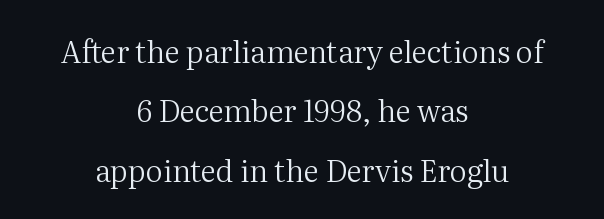
{"serif": "yes", "italic": "no", "bold": "no", "weight": "regular", "width": "normal", "stroke_contrast": "medium", "x_height": "medium", "monospaced": "no", "underline": "no", "align": "center", "line_spacing": "loose", "line_spacing_ratio": 1.98, "letter_spacing": "normal", "letter_spacing_em": 0.0, "glyph_px": 30}
